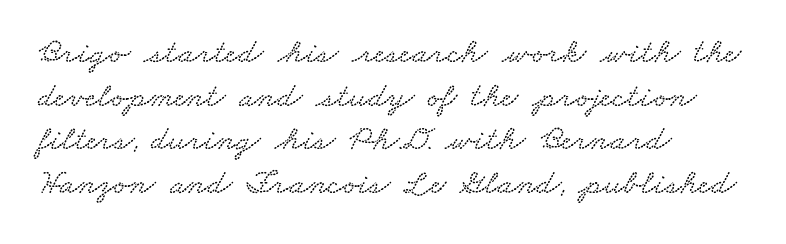
Q: Is the text underlined? A: No.
Q: How is the paragraph aligned? A: Left-aligned.
Q: Is the spacing between letters normal or unusually wide? A: Normal.
Q: Is the spacing between lines tight, normal or loose? A: Normal.
Q: Width (condensed, normal, or wide)? A: Wide.
Q: Stroke contrast? A: Low.
Q: x-height? A: Small.
Q: Monospaced? A: No.
